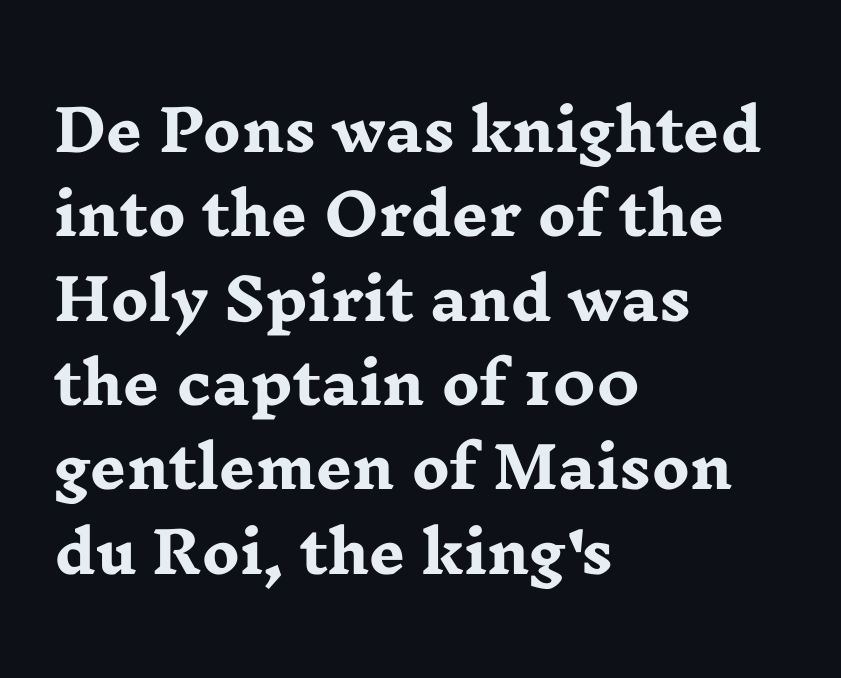
Q: Is the text bold? A: Yes.
Q: Is the text italic (slanted)? A: No, it is upright.
Q: Is the typeface a serif or a sans-serif typeface? A: Serif.
Q: Is the text underlined? A: No.
Q: How is the paragraph aligned? A: Left-aligned.
Q: Is the spacing between letters normal or unusually wide? A: Normal.
Q: Is the spacing between lines tight, normal or loose? A: Normal.
Q: Width (condensed, normal, or wide)? A: Wide.
Q: Stroke contrast? A: Low.
Q: x-height? A: Medium.
Q: Monospaced? A: No.
